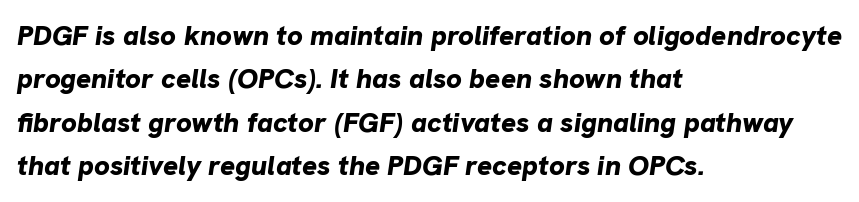
The image shows 28 px bold type, italic (leaning right); set left-aligned, normal line spacing (1.55x), normal letter spacing, not underlined; low stroke contrast and a medium x-height.
